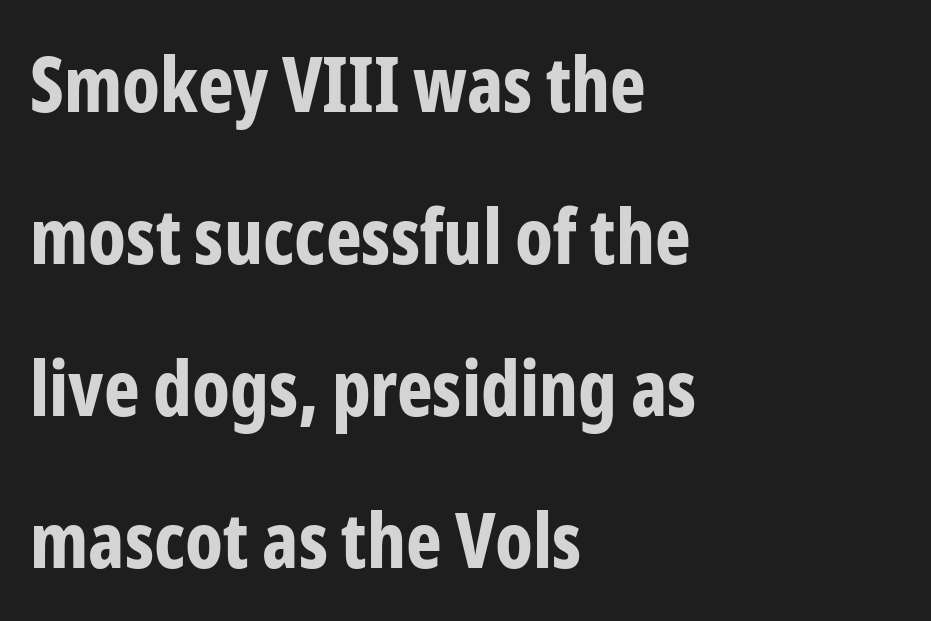
{"serif": "no", "italic": "no", "bold": "yes", "weight": "bold", "width": "condensed", "stroke_contrast": "low", "x_height": "medium", "monospaced": "no", "underline": "no", "align": "left", "line_spacing": "loose", "line_spacing_ratio": 2.0, "letter_spacing": "normal", "letter_spacing_em": 0.0, "glyph_px": 76}
